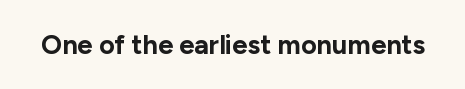
{"italic": "no", "bold": "yes", "underline": "no", "letter_spacing": "normal", "letter_spacing_em": 0.0, "glyph_px": 27}
